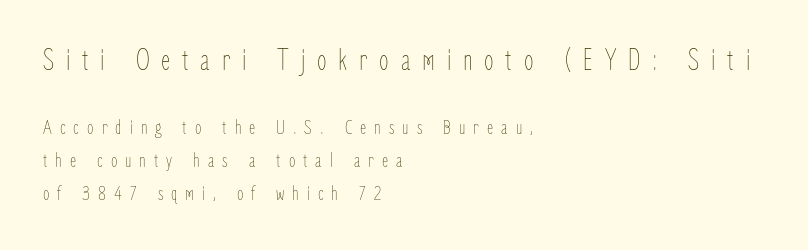
Q: Is the text bold? A: No.
Q: Is the text italic (slanted)? A: No, it is upright.
Q: Is the text underlined? A: No.
Q: How is the paragraph aligned? A: Left-aligned.
Q: Is the spacing between letters normal or unusually wide? A: Unusually wide.
Q: Is the spacing between lines tight, normal or loose? A: Normal.
Q: Which block of text is set in a larger size, the first (top) or the second (bottom)? A: The first (top) one.
Q: Width (condensed, normal, or wide)? A: Condensed.
Q: Stroke contrast? A: Low.
Q: x-height? A: Medium.
Q: Monospaced? A: No.
